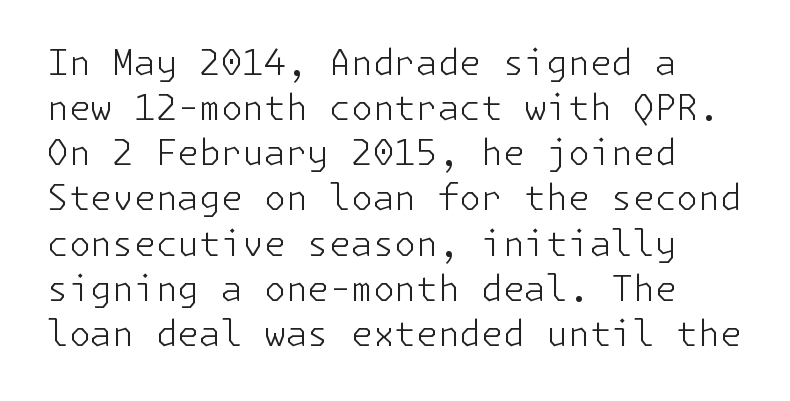
{"serif": "no", "italic": "no", "bold": "no", "weight": "light", "width": "normal", "stroke_contrast": "low", "x_height": "medium", "underline": "no", "line_spacing": "normal", "line_spacing_ratio": 1.29, "letter_spacing": "normal", "letter_spacing_em": 0.0, "glyph_px": 35}
